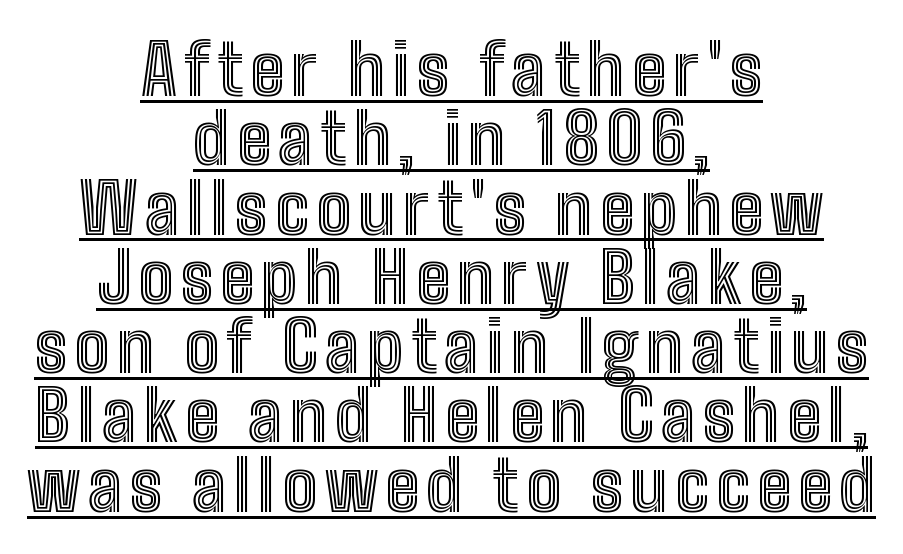
The image shows 70 px condensed type, upright; set centered, tight line spacing (0.99x), underlined; a medium x-height.
